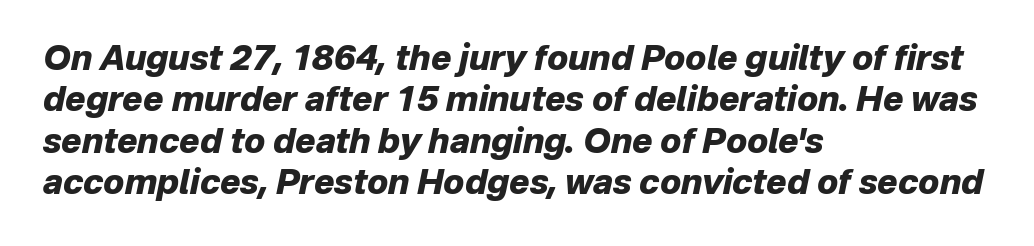
The words here are not underlined. The compositor pushed each line to the left boundary. Short note: letters normally spaced. Chunky letters — that's bold for sure.
